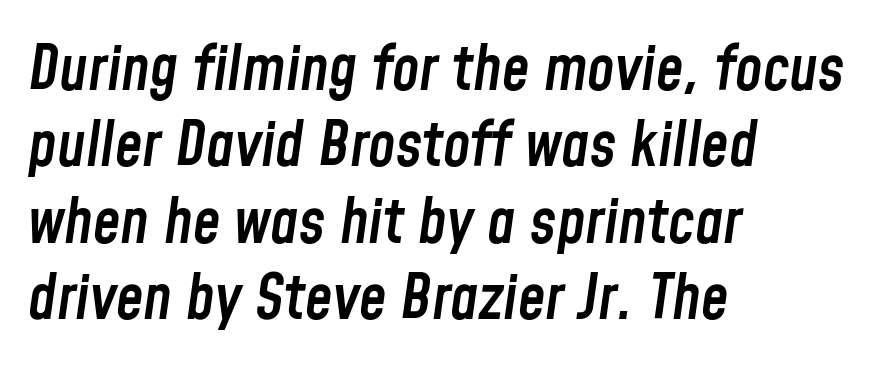
Q: Is the text bold? A: Semi-bold.
Q: Is the text italic (slanted)? A: Yes, it leans right by about 8 degrees.
Q: Is the text underlined? A: No.
Q: How is the paragraph aligned? A: Left-aligned.
Q: Is the spacing between letters normal or unusually wide? A: Normal.
Q: Width (condensed, normal, or wide)? A: Condensed.
Q: Stroke contrast? A: Low.
Q: x-height? A: Medium.
Q: Monospaced? A: No.
